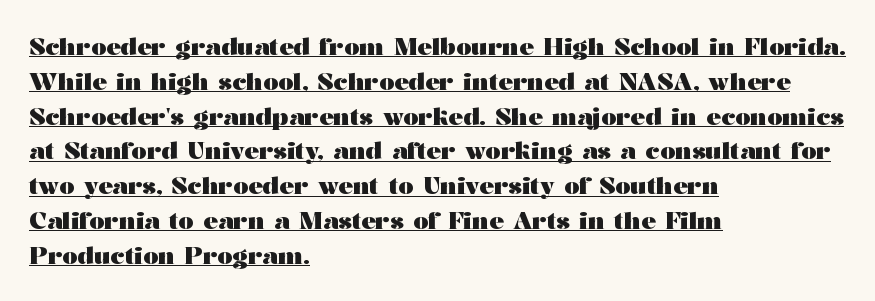
The passage is arranged the way most books set body copy — flush left. Standard letterfit; no display-style spreading of the glyphs. The line-height multiplier appears to be the usual default. Strokes here are thick enough to call this a true bold. It's the straight-up-and-down kind of type. Students, observe the line beneath the letters — that is underlining.
